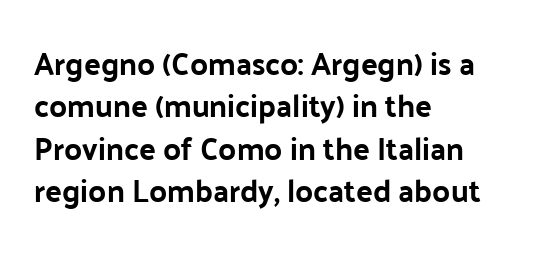
Q: Is the text italic (slanted)? A: No, it is upright.
Q: Is the typeface a serif or a sans-serif typeface? A: Sans-serif.
Q: Is the text underlined? A: No.
Q: How is the paragraph aligned? A: Left-aligned.
Q: Is the spacing between letters normal or unusually wide? A: Normal.
Q: Is the spacing between lines tight, normal or loose? A: Normal.
Q: Width (condensed, normal, or wide)? A: Normal.
Q: Stroke contrast? A: Low.
Q: x-height? A: Medium.
Q: Monospaced? A: No.
